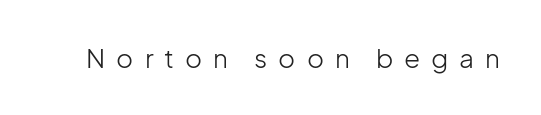
{"italic": "no", "bold": "no", "underline": "no", "letter_spacing": "wide", "letter_spacing_em": 0.42, "glyph_px": 26}
